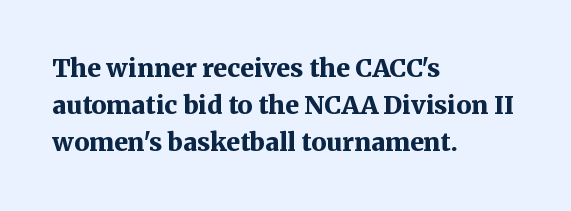
{"italic": "no", "bold": "yes", "underline": "no", "align": "left", "line_spacing": "normal", "line_spacing_ratio": 1.49, "letter_spacing": "normal", "letter_spacing_em": 0.0, "glyph_px": 25}
